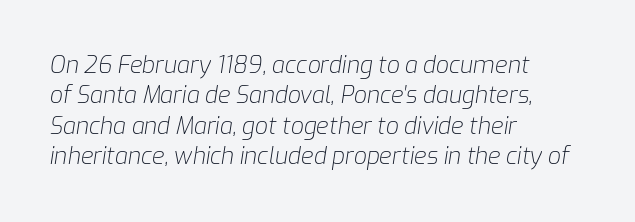
{"italic": "yes", "lean": "right", "slant_degrees": 9, "bold": "no", "underline": "no", "align": "left", "line_spacing": "normal", "line_spacing_ratio": 1.32, "letter_spacing": "normal", "letter_spacing_em": 0.0, "glyph_px": 23}
